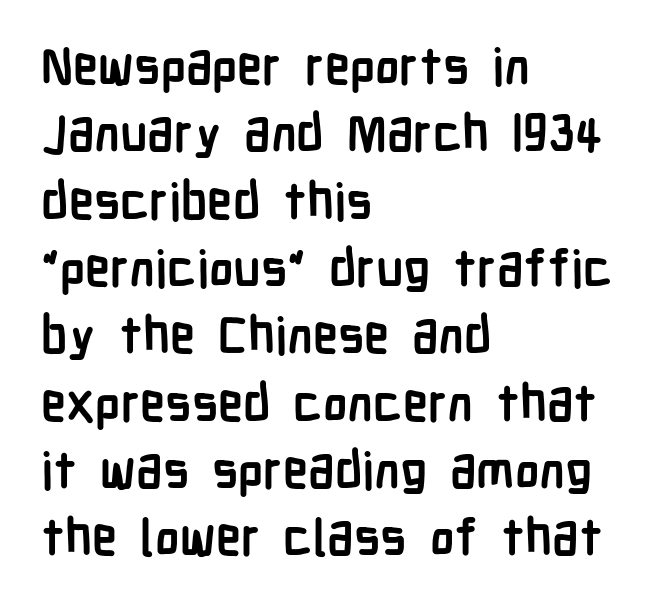
Each glyph is drawn with heavy, bold strokes. Leading matches the norm, producing a regular column. Here the glyphs are tracked normally, forming tight word shapes. Short and long lines alike share a common starting point at left.
